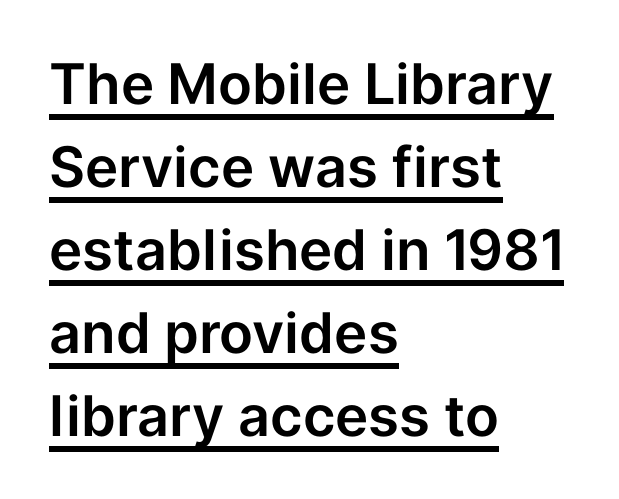
Q: Is the text italic (slanted)? A: No, it is upright.
Q: Is the typeface a serif or a sans-serif typeface? A: Sans-serif.
Q: Is the text underlined? A: Yes.
Q: How is the paragraph aligned? A: Left-aligned.
Q: Is the spacing between letters normal or unusually wide? A: Normal.
Q: Is the spacing between lines tight, normal or loose? A: Normal.
Q: Width (condensed, normal, or wide)? A: Normal.
Q: Stroke contrast? A: Low.
Q: x-height? A: Medium.
Q: Monospaced? A: No.
